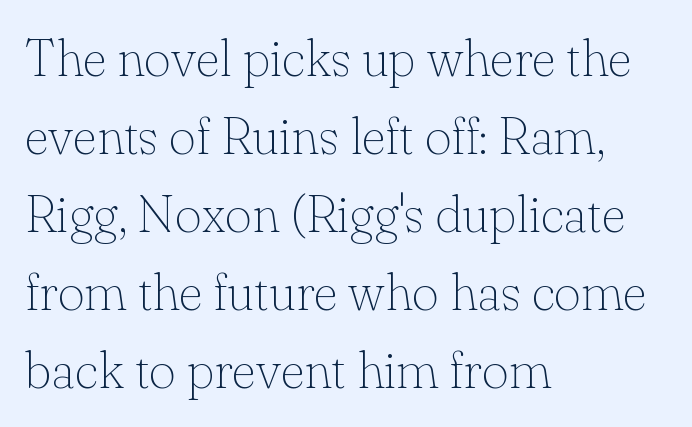
{"serif": "yes", "italic": "no", "bold": "no", "weight": "thin", "width": "normal", "stroke_contrast": "low", "x_height": "small", "monospaced": "no", "underline": "no", "align": "left", "line_spacing": "normal", "line_spacing_ratio": 1.5, "letter_spacing": "normal", "letter_spacing_em": 0.0, "glyph_px": 52}
